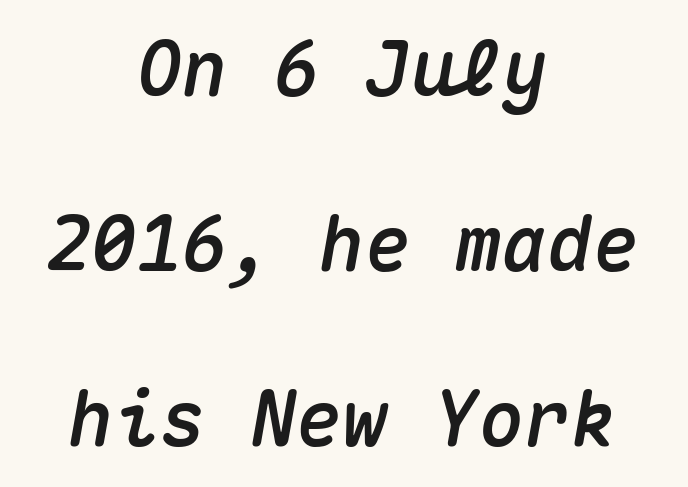
{"italic": "yes", "lean": "right", "slant_degrees": 10, "width": "normal", "stroke_contrast": "medium", "x_height": "medium", "monospaced": "yes", "underline": "no", "align": "center", "line_spacing": "loose", "line_spacing_ratio": 2.3, "letter_spacing": "normal", "letter_spacing_em": 0.0, "glyph_px": 76}
